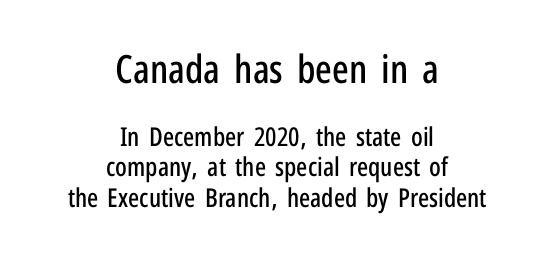
Standard letterfit; no display-style spreading of the glyphs. Nobody drew a line under any word here. Size hierarchy here favors the leading block over the trailing one. The passage shown is typeset with a sans-serif family. Here the designer chose a conventional face with non-uniform glyph widths.
